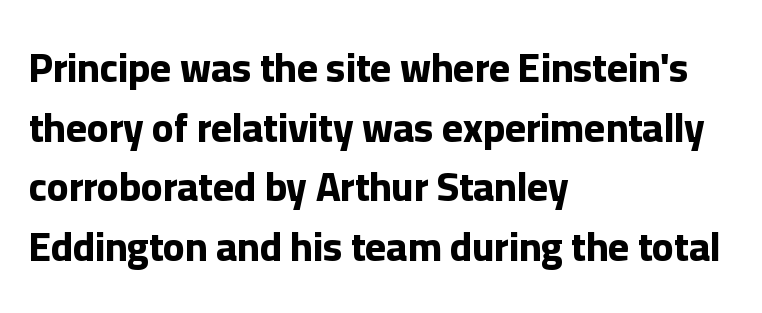
The image shows 40 px bold sans-serif type, upright; set left-aligned, normal line spacing (1.49x), normal letter spacing, not underlined; low stroke contrast and a medium x-height.
